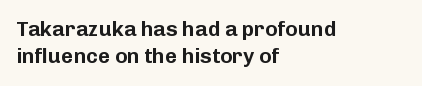
Q: Is the text italic (slanted)? A: No, it is upright.
Q: Is the text underlined? A: No.
Q: How is the paragraph aligned? A: Left-aligned.
Q: Is the spacing between letters normal or unusually wide? A: Normal.
Q: Is the spacing between lines tight, normal or loose? A: Normal.
